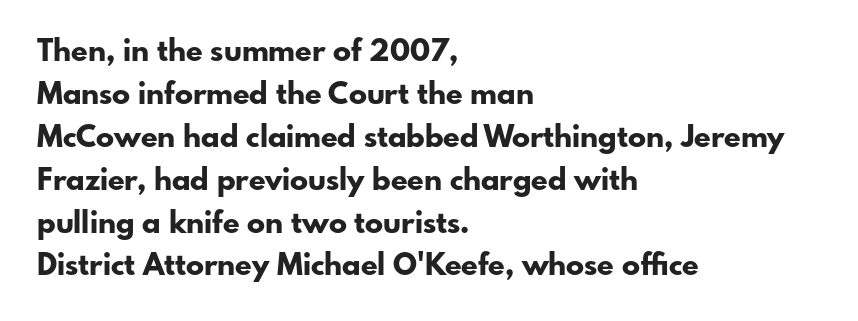
The image shows 30 px bold sans-serif type, upright; set left-aligned, normal line spacing (1.43x), normal letter spacing, not underlined; low stroke contrast and a small x-height.
